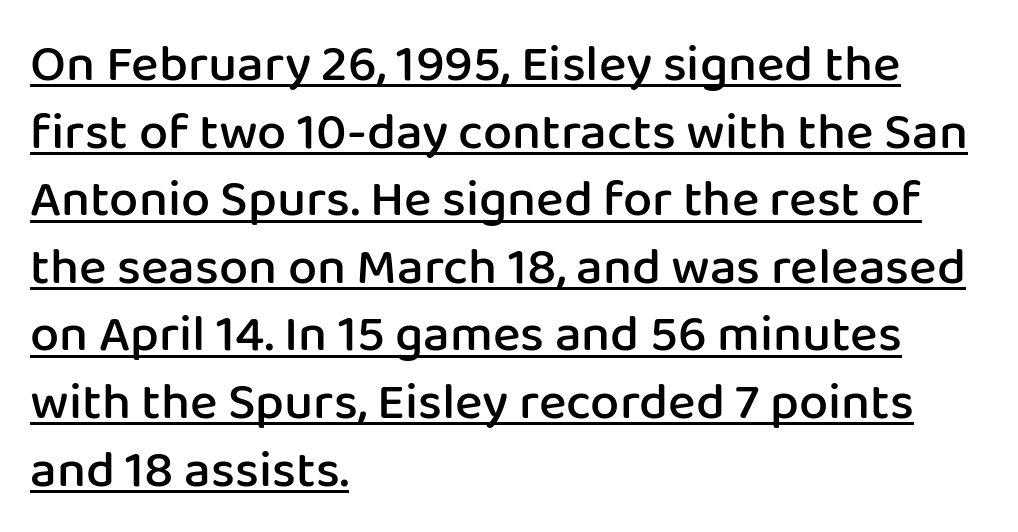
Semibold letterforms, between regular and bold. Students, observe the line beneath the letters — that is underlining. The text block is weighted toward the left margin, trailing off unevenly rightward. Inter-character spacing is left at the font's built-in metrics.
